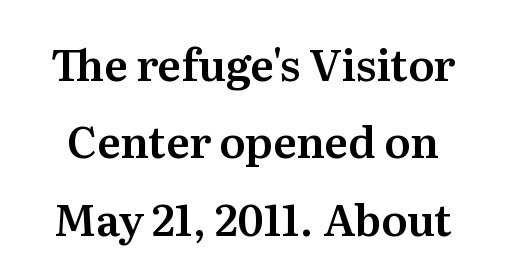
{"serif": "yes", "italic": "no", "width": "normal", "stroke_contrast": "medium", "x_height": "medium", "monospaced": "no", "underline": "no", "line_spacing_ratio": 1.8, "letter_spacing": "normal", "letter_spacing_em": 0.0, "glyph_px": 43}
